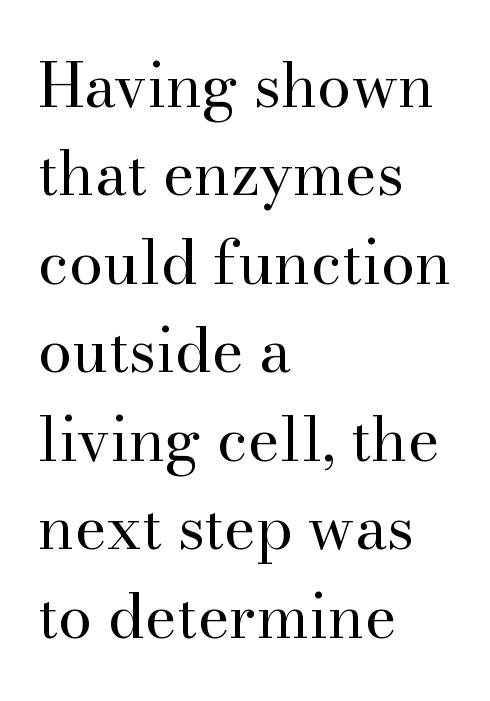
Line spacing here is normal. This sample has the flowing, uneven cadence of proportional lettering. Characters remain perfectly vertical along every line. The letters look calm and open, with moderate or lighter stems. The characters display serif detailing at their extremities. A student would call this left alignment; a typographer would say flush left, rag right.
